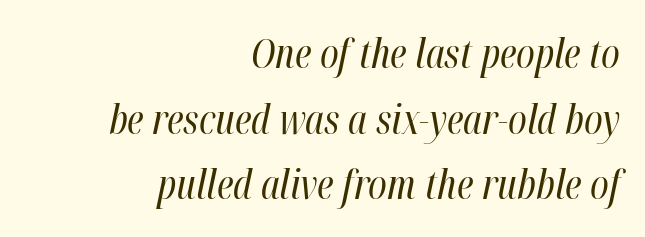
Q: Is the text bold? A: No.
Q: Is the text italic (slanted)? A: Yes, it leans right by about 12 degrees.
Q: Is the text underlined? A: No.
Q: How is the paragraph aligned? A: Right-aligned.
Q: Is the spacing between letters normal or unusually wide? A: Normal.
Q: Is the spacing between lines tight, normal or loose? A: Normal.
Q: Width (condensed, normal, or wide)? A: Condensed.
Q: Stroke contrast? A: High.
Q: x-height? A: Medium.
Q: Monospaced? A: No.
